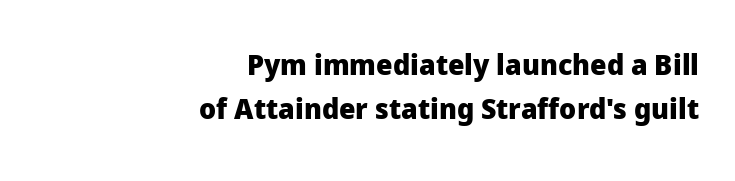
{"serif": "no", "italic": "no", "bold": "yes", "weight": "heavy", "width": "normal", "stroke_contrast": "low", "x_height": "medium", "monospaced": "no", "underline": "no", "align": "right", "line_spacing": "normal", "line_spacing_ratio": 1.53, "letter_spacing": "normal", "letter_spacing_em": 0.0, "glyph_px": 29}
